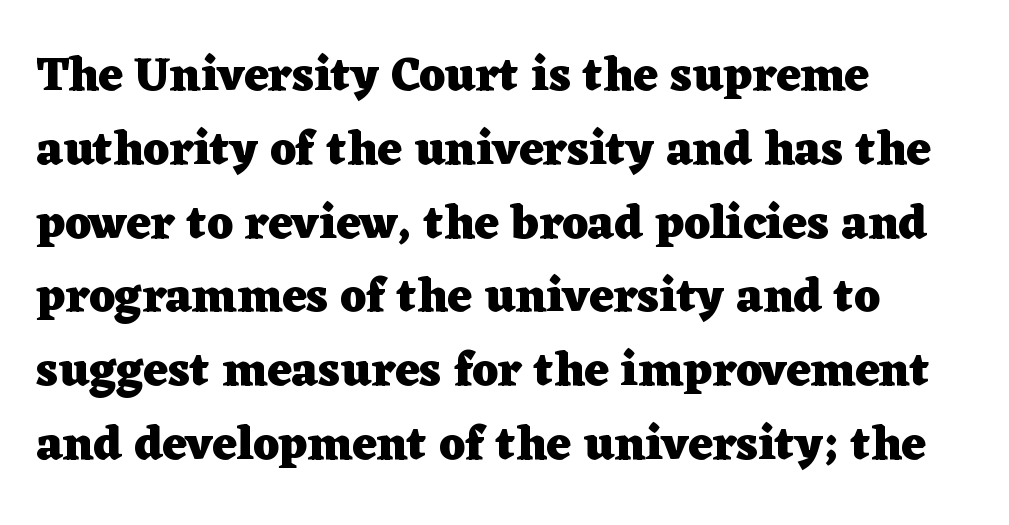
The image shows 47 px heavy, wide serif type, upright; set left-aligned, normal line spacing (1.57x), normal letter spacing, not underlined; low stroke contrast and a medium x-height.
